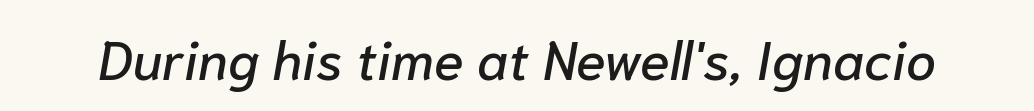
Q: Is the text italic (slanted)? A: Yes, it leans right by about 10 degrees.
Q: Is the text underlined? A: No.
Q: Is the spacing between letters normal or unusually wide? A: Normal.
Q: Width (condensed, normal, or wide)? A: Normal.
Q: Stroke contrast? A: Low.
Q: x-height? A: Medium.
Q: Monospaced? A: No.
